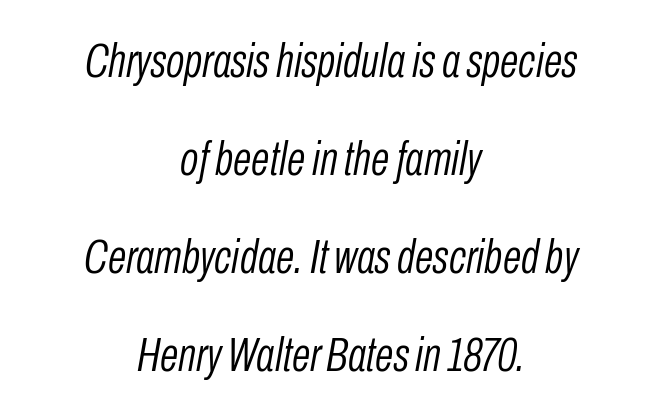
{"italic": "yes", "lean": "right", "slant_degrees": 10, "bold": "no", "weight": "light", "width": "condensed", "stroke_contrast": "low", "x_height": "medium", "monospaced": "no", "underline": "no", "align": "center", "line_spacing": "loose", "line_spacing_ratio": 2.04, "letter_spacing": "normal", "letter_spacing_em": 0.0, "glyph_px": 48}
